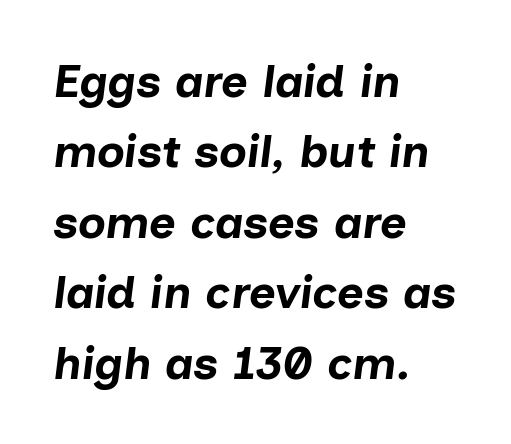
The image shows 46 px bold type, italic (leaning right); set left-aligned, normal line spacing (1.53x), normal letter spacing, not underlined; low stroke contrast and a medium x-height.
